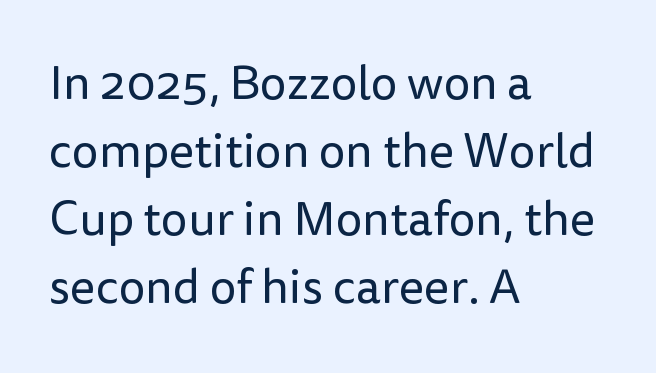
{"serif": "no", "italic": "no", "bold": "no", "weight": "regular", "width": "normal", "stroke_contrast": "low", "x_height": "medium", "monospaced": "no", "underline": "no", "align": "left", "line_spacing": "normal", "line_spacing_ratio": 1.42, "letter_spacing": "normal", "letter_spacing_em": 0.0, "glyph_px": 48}
